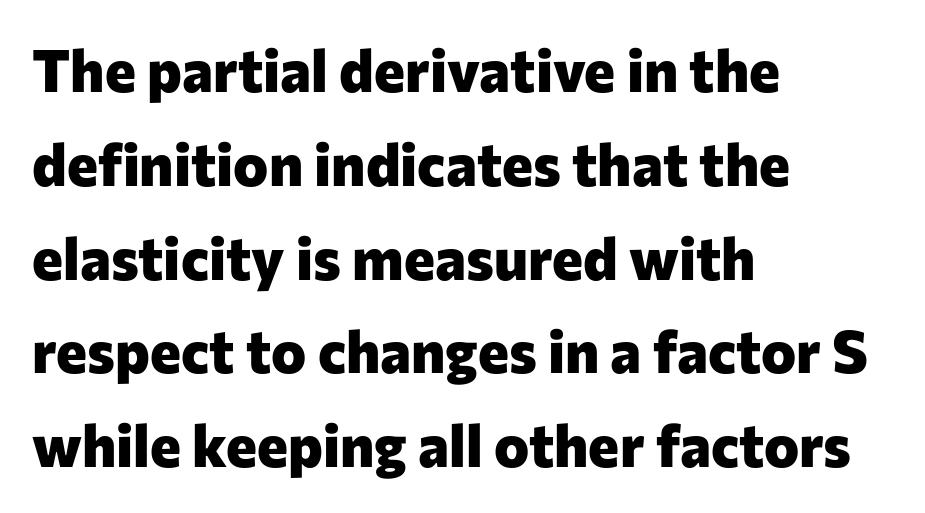
{"serif": "no", "italic": "no", "bold": "yes", "weight": "heavy", "width": "normal", "stroke_contrast": "low", "x_height": "medium", "monospaced": "no", "underline": "no", "align": "left", "line_spacing": "normal", "line_spacing_ratio": 1.59, "letter_spacing": "normal", "letter_spacing_em": 0.0, "glyph_px": 59}
